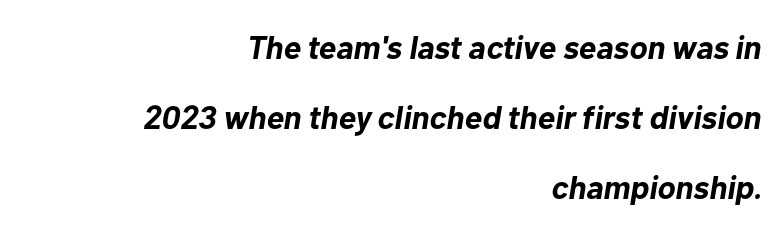
Q: Is the text bold? A: Yes.
Q: Is the text italic (slanted)? A: Yes, it leans right by about 10 degrees.
Q: Is the text underlined? A: No.
Q: How is the paragraph aligned? A: Right-aligned.
Q: Is the spacing between letters normal or unusually wide? A: Normal.
Q: Is the spacing between lines tight, normal or loose? A: Loose.
Q: Width (condensed, normal, or wide)? A: Normal.
Q: Stroke contrast? A: Low.
Q: x-height? A: Medium.
Q: Monospaced? A: No.
